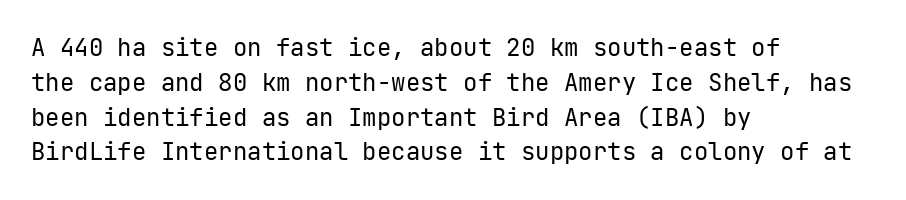
The image shows 24 px text type, upright; set left-aligned, normal line spacing (1.45x), normal letter spacing, not underlined.
